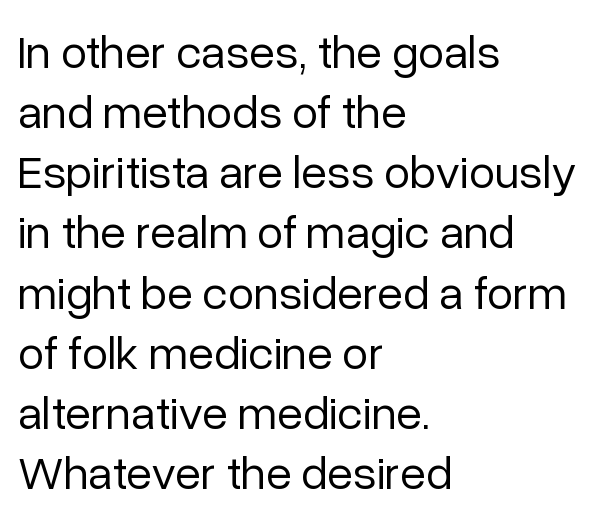
Teacher's note: observe the even left margin — that is flush-left alignment. The letters advance in unequal steps, a hallmark of proportional type. The font's upright variant was chosen for this text. Unlike a traditional serif, this face leaves its strokes unadorned. Does the leading feel generous? No, just average.
